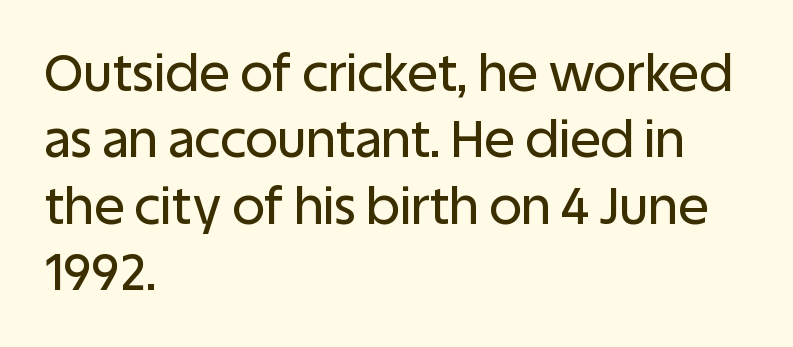
The image shows 51 px sans-serif type, upright; set left-aligned, normal line spacing (1.3x), normal letter spacing, not underlined; low stroke contrast and a large x-height.
